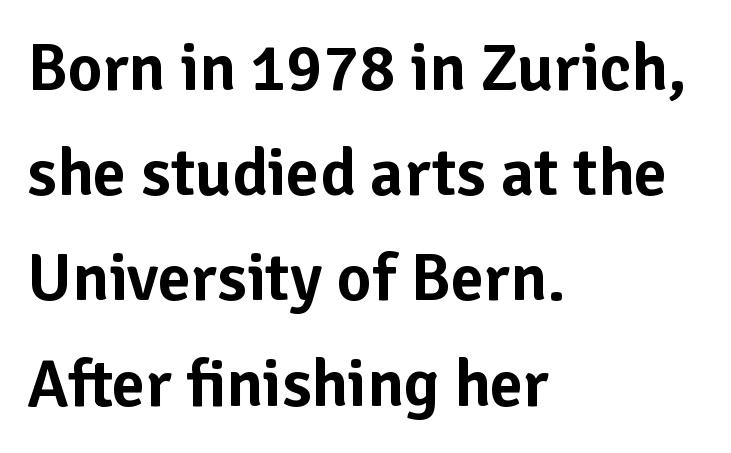
Q: Is the text italic (slanted)? A: No, it is upright.
Q: Is the typeface a serif or a sans-serif typeface? A: Sans-serif.
Q: Is the text underlined? A: No.
Q: How is the paragraph aligned? A: Left-aligned.
Q: Is the spacing between letters normal or unusually wide? A: Normal.
Q: Is the spacing between lines tight, normal or loose? A: Normal.
Q: Width (condensed, normal, or wide)? A: Normal.
Q: Stroke contrast? A: Low.
Q: x-height? A: Medium.
Q: Monospaced? A: No.
